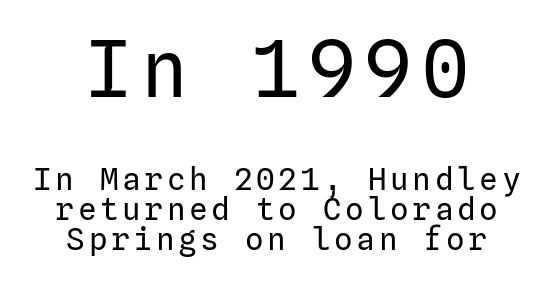
Q: Is the text bold? A: No.
Q: Is the text italic (slanted)? A: No, it is upright.
Q: Is the typeface a serif or a sans-serif typeface? A: Sans-serif.
Q: Is the text underlined? A: No.
Q: How is the paragraph aligned? A: Centered.
Q: Is the spacing between lines tight, normal or loose? A: Tight.
Q: Which block of text is set in a larger size, the first (top) or the second (bottom)? A: The first (top) one.
Q: Width (condensed, normal, or wide)? A: Normal.
Q: Stroke contrast? A: Low.
Q: x-height? A: Medium.
